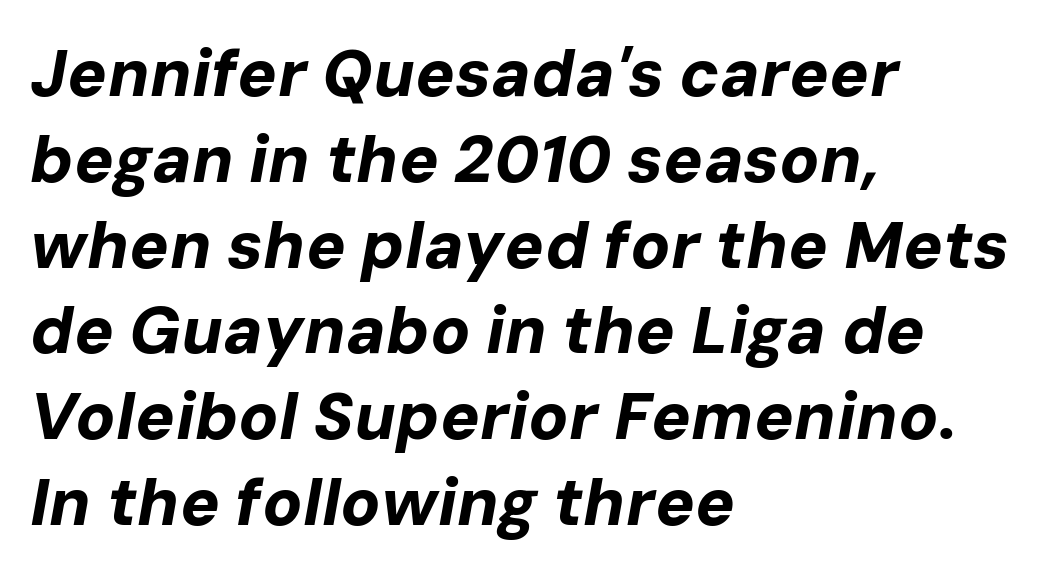
{"italic": "yes", "lean": "right", "slant_degrees": 10, "bold": "yes", "weight": "bold", "width": "normal", "stroke_contrast": "low", "x_height": "medium", "monospaced": "no", "underline": "no", "align": "left", "line_spacing": "normal", "line_spacing_ratio": 1.3, "letter_spacing": "normal", "letter_spacing_em": 0.0, "glyph_px": 66}
